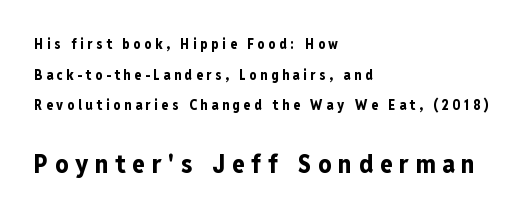
The image shows 26 px bold type, upright; set left-aligned, loose line spacing (2.18x), unusually wide letter spacing (+0.26 em), not underlined; the second (bottom) block is 1.86x larger.
